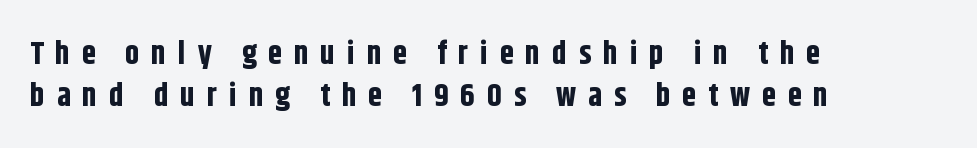
{"serif": "no", "italic": "no", "bold": "yes", "weight": "bold", "width": "condensed", "stroke_contrast": "low", "x_height": "large", "monospaced": "no", "underline": "no", "align": "left", "line_spacing": "normal", "line_spacing_ratio": 1.3, "letter_spacing": "wide", "letter_spacing_em": 0.37, "glyph_px": 32}
